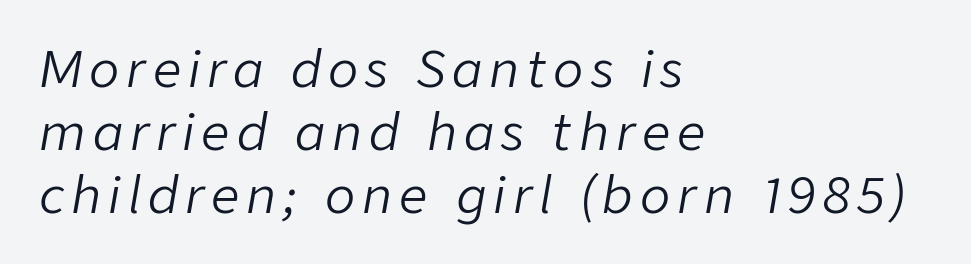
The image shows 50 px light type, italic (leaning right); set left-aligned, normal line spacing (1.26x), not underlined; low stroke contrast and a medium x-height.
